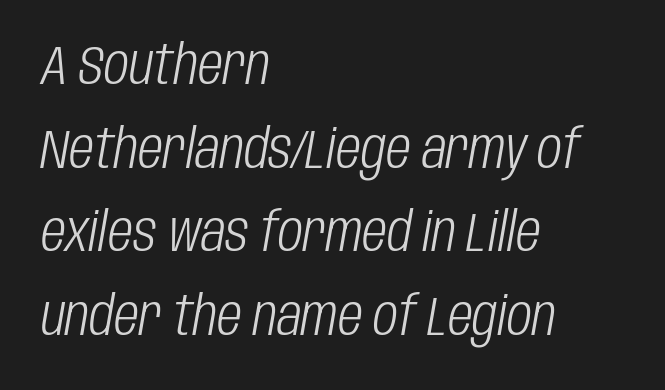
The image shows 54 px light, condensed type, italic (leaning right); set left-aligned, normal line spacing (1.55x), normal letter spacing, not underlined; low stroke contrast and a large x-height.
